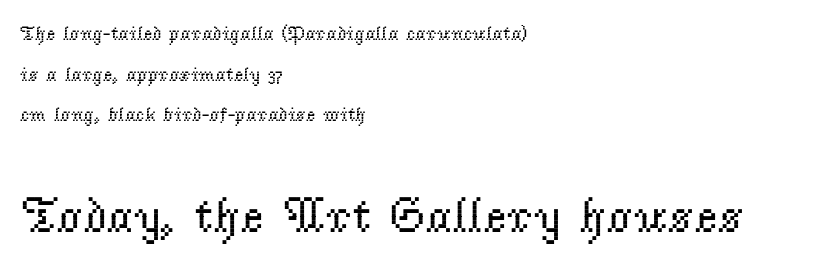
{"serif": "yes", "italic": "no", "bold": "no", "weight": "regular", "width": "normal", "stroke_contrast": "low", "x_height": "small", "monospaced": "no", "underline": "no", "align": "left", "line_spacing": "loose", "line_spacing_ratio": 2.03, "letter_spacing": "normal", "letter_spacing_em": 0.0, "larger_block": "second", "size_ratio": 2.5, "glyph_px": 50}
